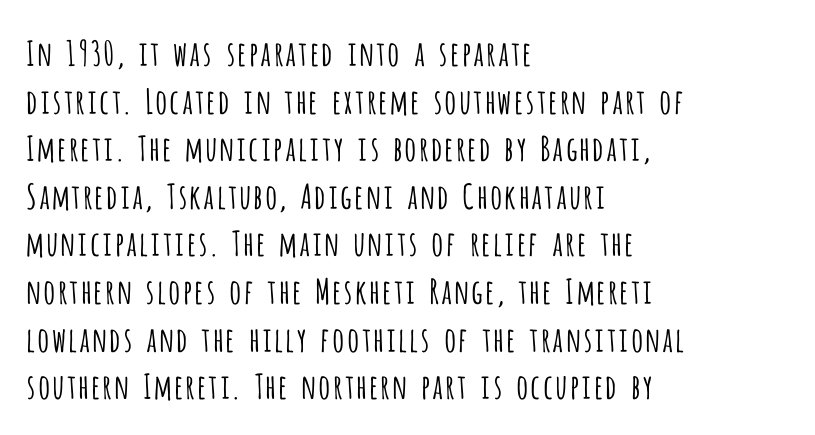
Q: Is the text bold? A: No.
Q: Is the text italic (slanted)? A: No, it is upright.
Q: Is the typeface a serif or a sans-serif typeface? A: Sans-serif.
Q: Is the text underlined? A: No.
Q: How is the paragraph aligned? A: Left-aligned.
Q: Is the spacing between letters normal or unusually wide? A: Normal.
Q: Is the spacing between lines tight, normal or loose? A: Normal.
Q: Width (condensed, normal, or wide)? A: Condensed.
Q: Stroke contrast? A: Low.
Q: x-height? A: Large.
Q: Monospaced? A: No.
